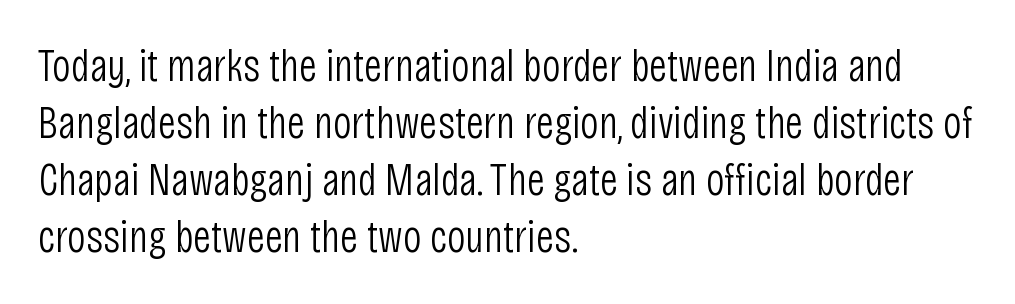
Q: Is the text bold? A: No.
Q: Is the text italic (slanted)? A: No, it is upright.
Q: Is the typeface a serif or a sans-serif typeface? A: Sans-serif.
Q: Is the text underlined? A: No.
Q: How is the paragraph aligned? A: Left-aligned.
Q: Is the spacing between letters normal or unusually wide? A: Normal.
Q: Width (condensed, normal, or wide)? A: Condensed.
Q: Stroke contrast? A: Low.
Q: x-height? A: Large.
Q: Monospaced? A: No.
